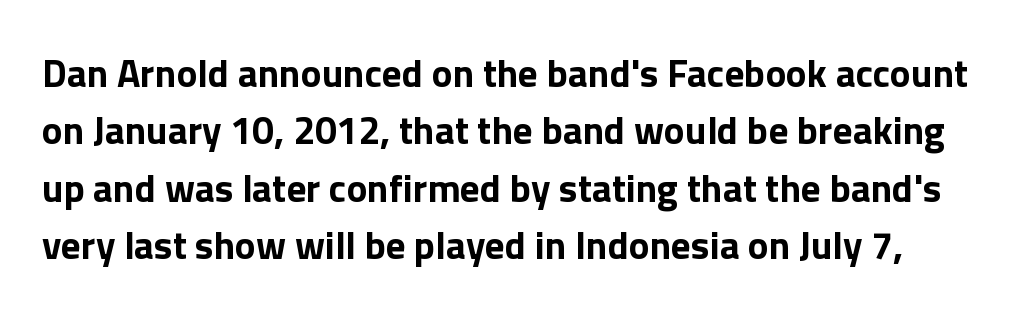
Q: Is the text bold? A: Yes.
Q: Is the text italic (slanted)? A: No, it is upright.
Q: Is the typeface a serif or a sans-serif typeface? A: Sans-serif.
Q: Is the text underlined? A: No.
Q: Is the spacing between letters normal or unusually wide? A: Normal.
Q: Is the spacing between lines tight, normal or loose? A: Normal.
Q: Width (condensed, normal, or wide)? A: Normal.
Q: x-height? A: Medium.
Q: Monospaced? A: No.
